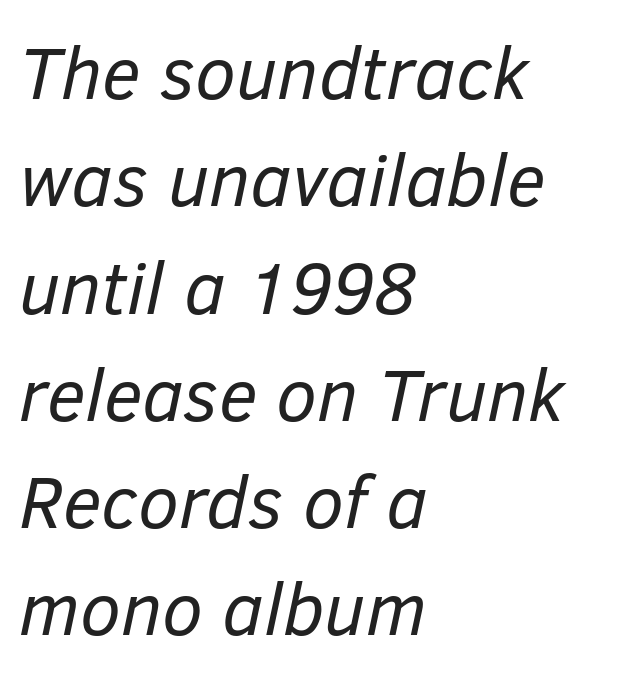
{"italic": "yes", "lean": "right", "slant_degrees": 12, "bold": "no", "weight": "regular", "width": "normal", "stroke_contrast": "low", "x_height": "medium", "monospaced": "no", "underline": "no", "align": "left", "line_spacing": "normal", "line_spacing_ratio": 1.45, "letter_spacing": "normal", "letter_spacing_em": 0.0, "glyph_px": 74}
